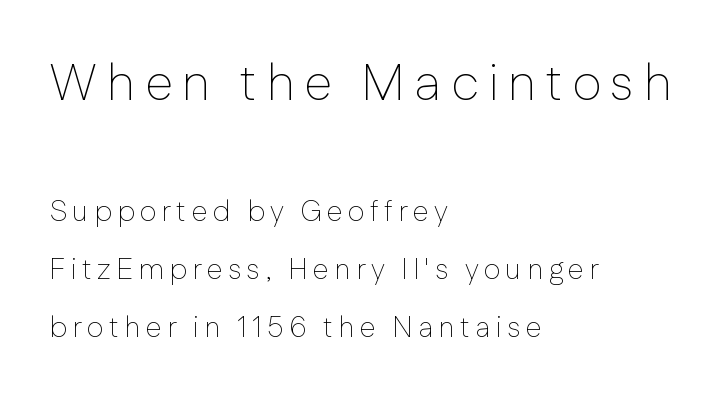
{"serif": "no", "italic": "no", "bold": "no", "weight": "thin", "width": "normal", "stroke_contrast": "low", "x_height": "medium", "monospaced": "no", "underline": "no", "align": "left", "line_spacing": "loose", "line_spacing_ratio": 2.0, "larger_block": "first", "size_ratio": 1.76, "glyph_px": 51}
